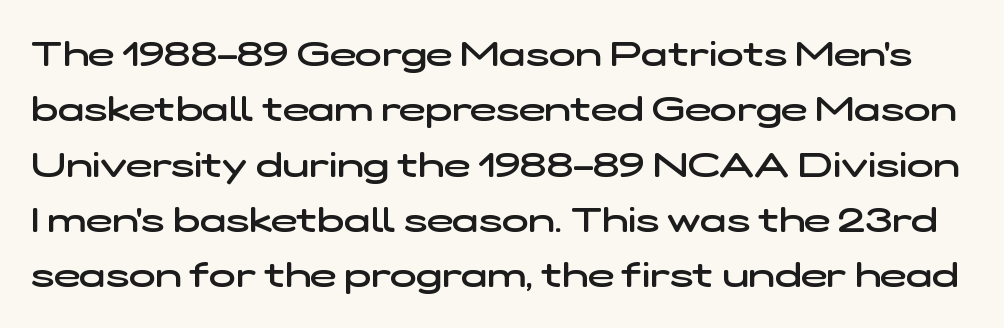
Spacing verdict: proportional, widths tailored to each character. Observe the ordinary spacing: letters are neighbours, not strangers. The designer went with a sans here, leaving each stem footless. This is the in-between weight designers call semibold or demi. Rule under the text: the space is simply empty. The block of text has a typical density, with ordinary space between rows.
